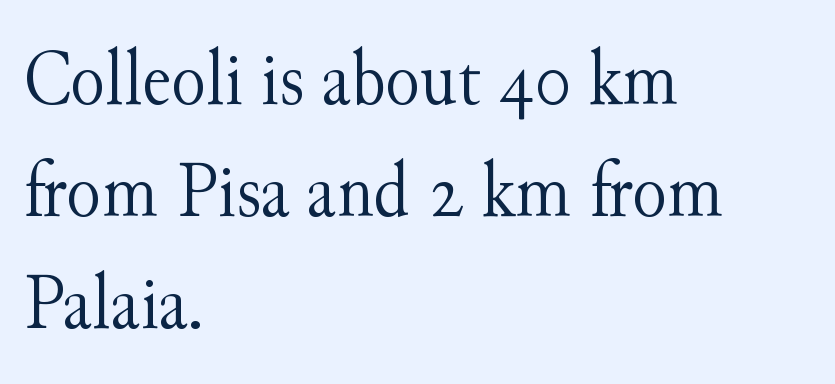
Observe the ordinary spacing: letters are neighbours, not strangers. Descenders are the only things crossing below the line. Observe the serifs anchoring each vertical stroke in this sample. Spacing verdict: proportional, widths tailored to each character.
